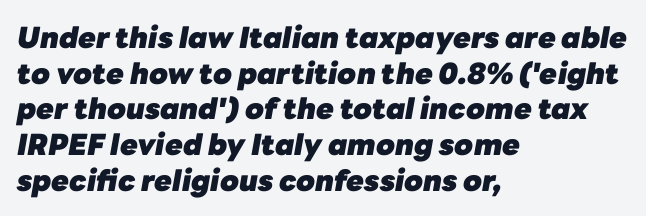
Thick stems and heavy bowls — unmistakably bold. Letter spacing: default. Varying glyph widths throughout — classic text-font behaviour. Underlining? Definitely not there.
